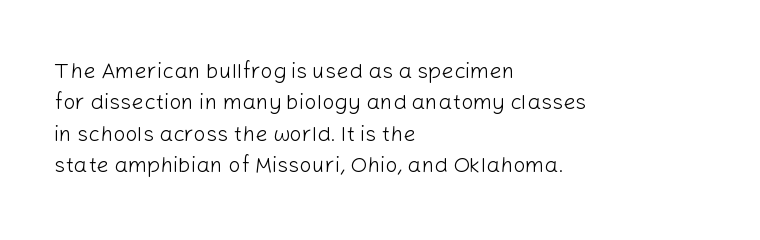
Q: Is the text bold? A: No.
Q: Is the text italic (slanted)? A: No, it is upright.
Q: Is the text underlined? A: No.
Q: How is the paragraph aligned? A: Left-aligned.
Q: Is the spacing between letters normal or unusually wide? A: Normal.
Q: Is the spacing between lines tight, normal or loose? A: Normal.
